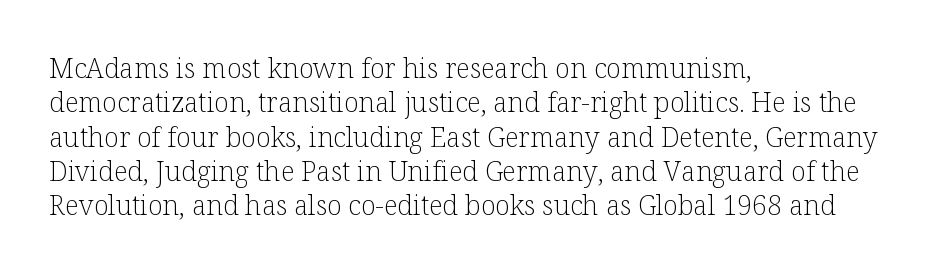
{"italic": "no", "bold": "no", "underline": "no", "align": "left", "line_spacing": "normal", "line_spacing_ratio": 1.27, "letter_spacing": "normal", "letter_spacing_em": 0.0, "glyph_px": 27}
